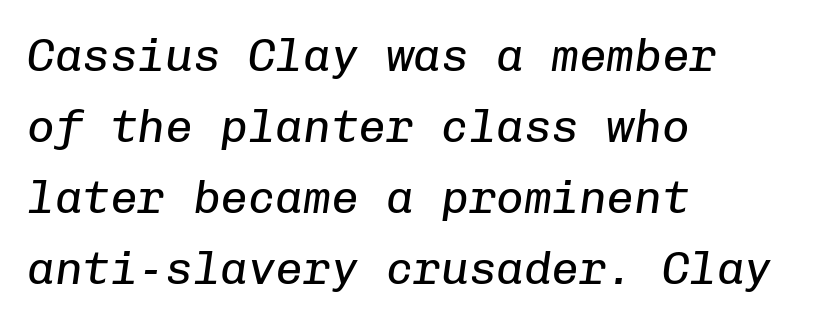
{"italic": "yes", "lean": "right", "slant_degrees": 8, "bold": "no", "weight": "regular", "width": "normal", "stroke_contrast": "low", "x_height": "medium", "monospaced": "yes", "underline": "no", "align": "left", "line_spacing": "normal", "line_spacing_ratio": 1.54, "letter_spacing": "normal", "letter_spacing_em": 0.0, "glyph_px": 46}
